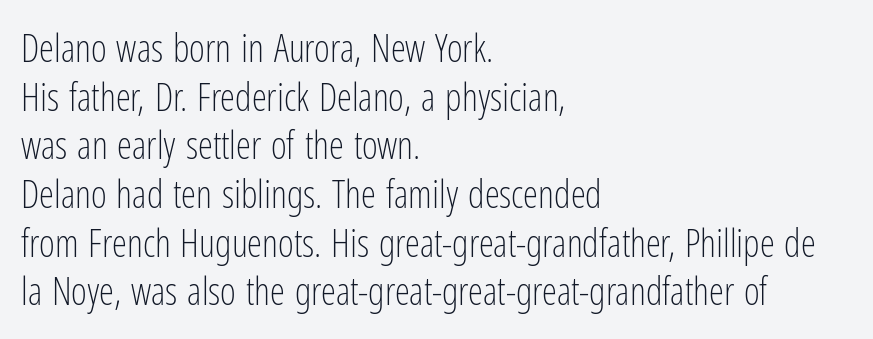
Q: Is the text bold? A: No.
Q: Is the text italic (slanted)? A: No, it is upright.
Q: Is the typeface a serif or a sans-serif typeface? A: Sans-serif.
Q: Is the text underlined? A: No.
Q: How is the paragraph aligned? A: Left-aligned.
Q: Is the spacing between letters normal or unusually wide? A: Normal.
Q: Is the spacing between lines tight, normal or loose? A: Normal.
Q: Width (condensed, normal, or wide)? A: Condensed.
Q: Stroke contrast? A: Low.
Q: x-height? A: Medium.
Q: Monospaced? A: No.
